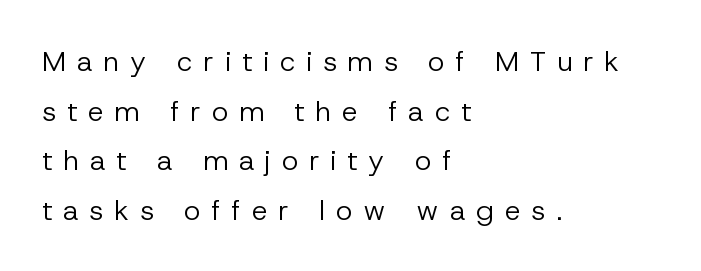
Q: Is the text bold? A: No.
Q: Is the text italic (slanted)? A: No, it is upright.
Q: Is the typeface a serif or a sans-serif typeface? A: Sans-serif.
Q: Is the text underlined? A: No.
Q: How is the paragraph aligned? A: Left-aligned.
Q: Is the spacing between letters normal or unusually wide? A: Unusually wide.
Q: Width (condensed, normal, or wide)? A: Normal.
Q: Stroke contrast? A: Low.
Q: x-height? A: Medium.
Q: Monospaced? A: No.
